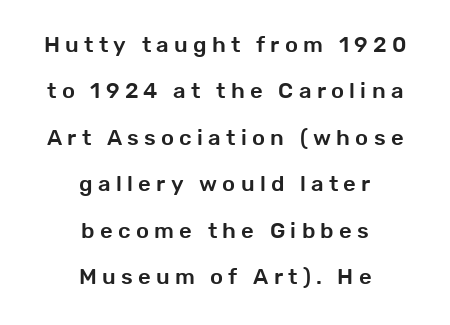
The rendering inserts visible extra space after every character. This rendering features lettering with no underline. Unlike italic type, these characters show no tilt at all. If you measured baseline to baseline, you'd find a long distance.
